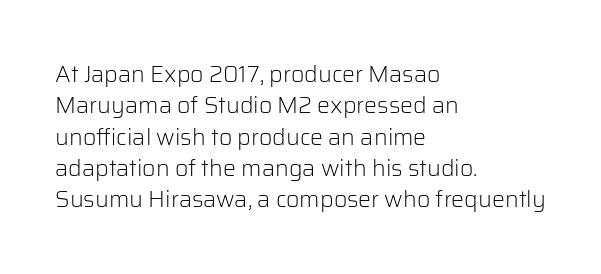
Q: Is the text bold? A: No.
Q: Is the text italic (slanted)? A: No, it is upright.
Q: Is the text underlined? A: No.
Q: How is the paragraph aligned? A: Left-aligned.
Q: Is the spacing between letters normal or unusually wide? A: Normal.
Q: Is the spacing between lines tight, normal or loose? A: Normal.
